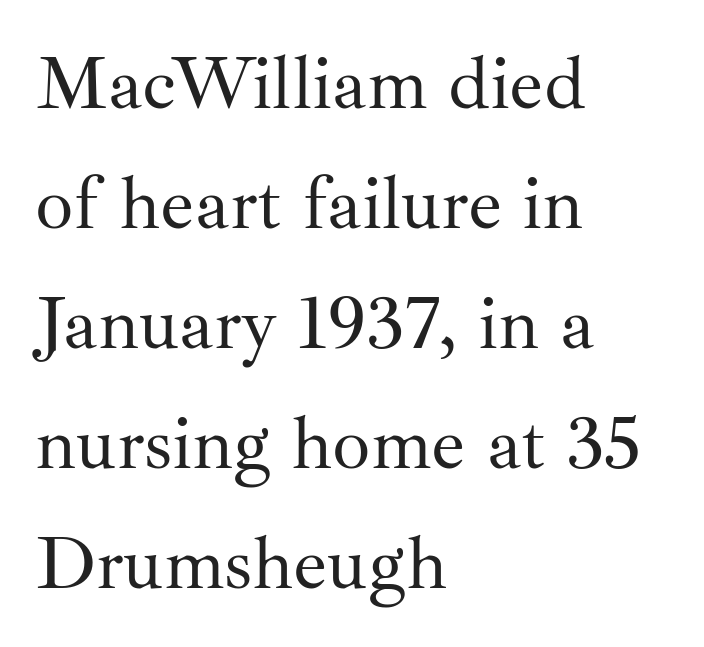
The face looks like a standard text weight, possibly lighter. What kind of face is this? One with serifs. Does the lettering tilt? It doesn't — this is upright. A typesetter would call this zero additional tracking. The compositor pushed each line to the left boundary. The passage shown is not underscored anywhere.
